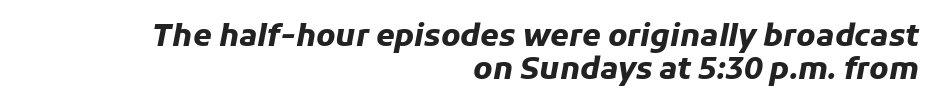
Q: Is the text bold? A: Yes.
Q: Is the text italic (slanted)? A: Yes, it leans right by about 11 degrees.
Q: Is the text underlined? A: No.
Q: How is the paragraph aligned? A: Right-aligned.
Q: Is the spacing between letters normal or unusually wide? A: Normal.
Q: Is the spacing between lines tight, normal or loose? A: Tight.
Q: Width (condensed, normal, or wide)? A: Normal.
Q: Stroke contrast? A: Low.
Q: x-height? A: Medium.
Q: Monospaced? A: No.
